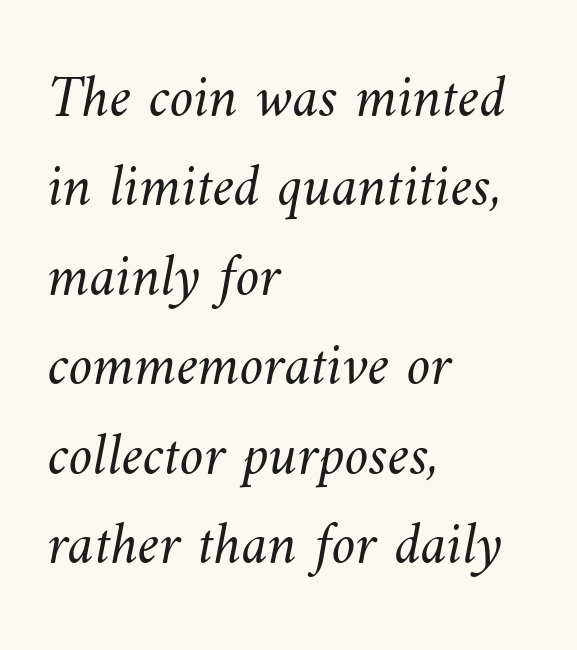
{"bold": "no", "weight": "light", "width": "normal", "stroke_contrast": "medium", "x_height": "small", "monospaced": "no", "underline": "no", "align": "left", "line_spacing": "normal", "line_spacing_ratio": 1.49, "letter_spacing": "normal", "letter_spacing_em": 0.0, "glyph_px": 60}
